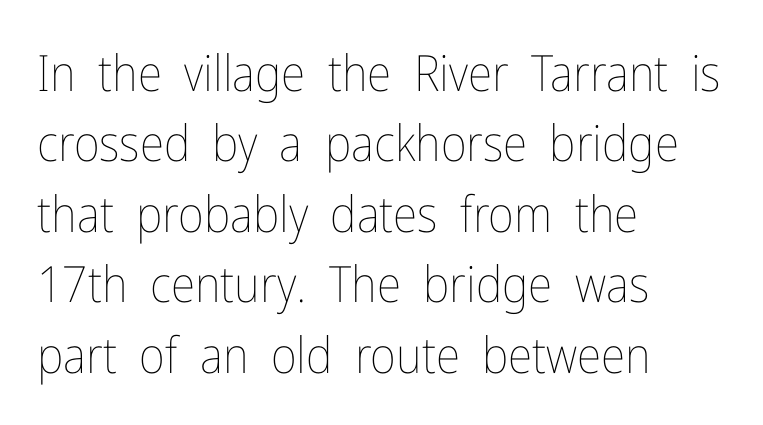
Q: Is the text bold? A: No.
Q: Is the text italic (slanted)? A: No, it is upright.
Q: Is the text underlined? A: No.
Q: How is the paragraph aligned? A: Left-aligned.
Q: Is the spacing between letters normal or unusually wide? A: Normal.
Q: Is the spacing between lines tight, normal or loose? A: Normal.
Q: Width (condensed, normal, or wide)? A: Condensed.
Q: Stroke contrast? A: Low.
Q: x-height? A: Medium.
Q: Monospaced? A: No.
